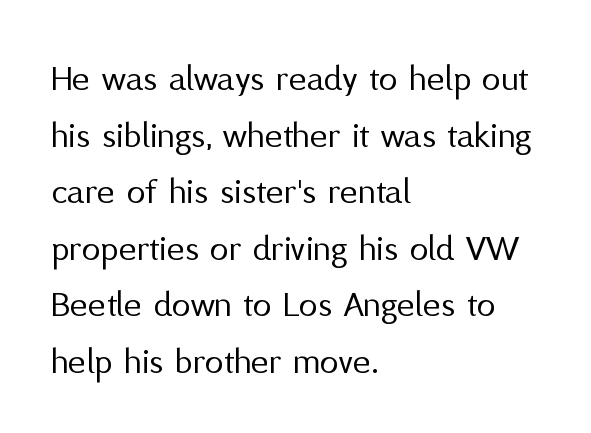
Between one letter and the next there's only the usual sliver of space. Glance below the letters and you will spot only blank space. Compared with typical paragraphs, the rows here are spaced about the same. The typesetter chose a ragged-right arrangement here. Each letter's strokes conclude bluntly, with no projecting serifs.
